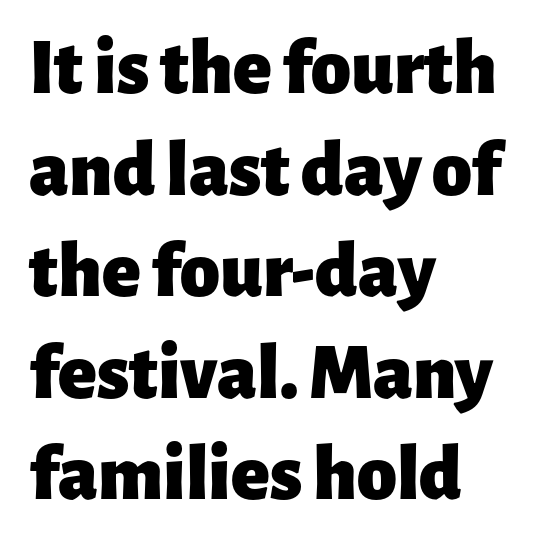
The type is set solid horizontally, with unmodified tracking. Does the leading feel generous? No, just average. Left-aligned paragraph, ragged on the right. The font family rendered here belongs to the sans-serif group.
